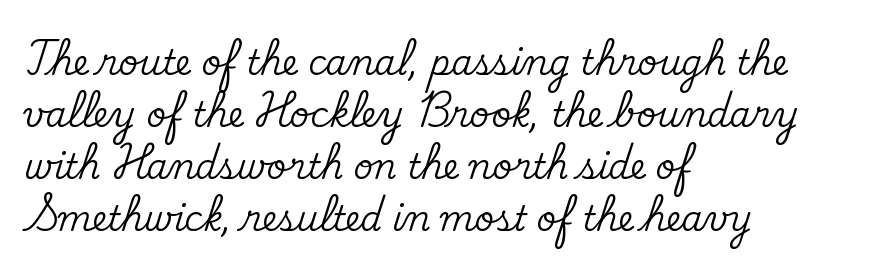
The image shows 34 px text type; set left-aligned, normal line spacing (1.53x), normal letter spacing, not underlined; medium stroke contrast and a small x-height.
